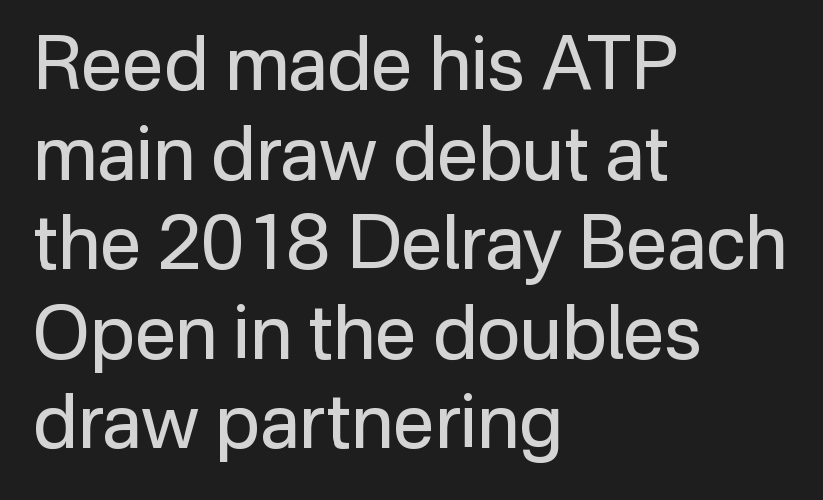
The image shows 74 px regular-weight sans-serif type, upright; set left-aligned, line spacing 1.21x, normal letter spacing, not underlined; low stroke contrast and a medium x-height.
